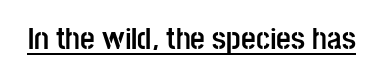
{"serif": "no", "italic": "no", "bold": "yes", "weight": "semibold", "width": "condensed", "stroke_contrast": "low", "x_height": "large", "monospaced": "no", "underline": "yes", "letter_spacing": "normal", "letter_spacing_em": 0.0, "glyph_px": 32}
